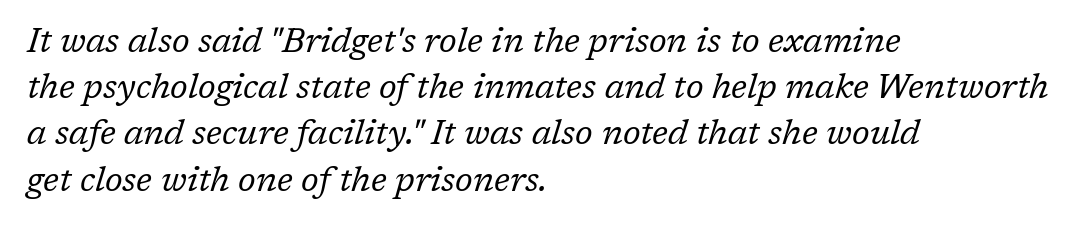
Q: Is the text bold? A: No.
Q: Is the text italic (slanted)? A: Yes, it leans right by about 17 degrees.
Q: Is the typeface a serif or a sans-serif typeface? A: Serif.
Q: Is the text underlined? A: No.
Q: How is the paragraph aligned? A: Left-aligned.
Q: Is the spacing between letters normal or unusually wide? A: Normal.
Q: Is the spacing between lines tight, normal or loose? A: Normal.
Q: Width (condensed, normal, or wide)? A: Normal.
Q: Stroke contrast? A: Low.
Q: x-height? A: Medium.
Q: Monospaced? A: No.
